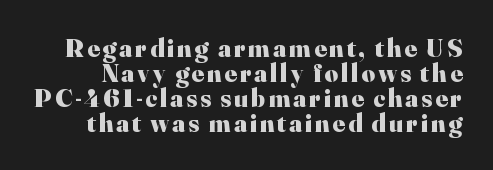
Q: Is the text bold? A: Yes.
Q: Is the text italic (slanted)? A: No, it is upright.
Q: Is the text underlined? A: No.
Q: Is the spacing between lines tight, normal or loose? A: Tight.
